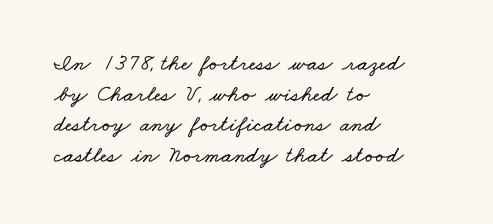
Just letters on the line, the space beneath them empty. Horizontal bands of white between lines are of average thickness. The paragraph shown leans on its left margin. The gaps between neighbouring characters are ordinary and unremarkable.
